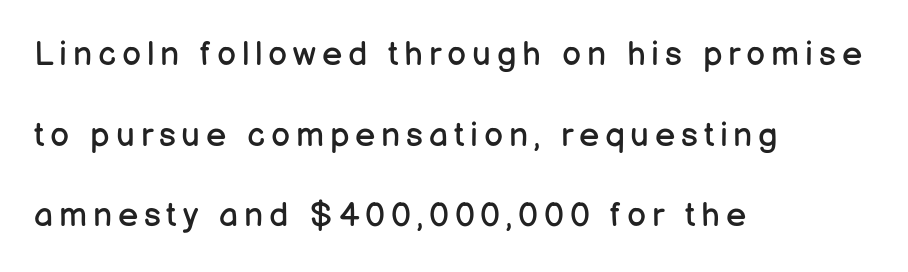
How would I describe the line gaps? Wide and relaxed. Posture: vertical. This rendering employs a face without finishing strokes, i.e., a sans-serif. Type without underlining. Here the designer chose a conventional face with non-uniform glyph widths. Caption: multi-line text, flush left, ragged right.
